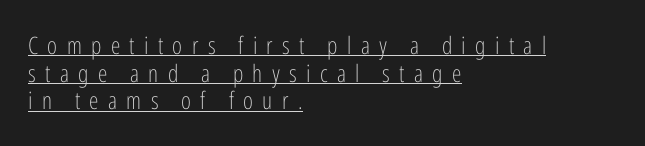
Between one letter and the next there's a generous, obvious gap. The ragged edge is on the right, which tells us the setting is flush left. Underlined type. Weight class: somewhere from thin through regular. Successive baselines arrive quickly, one right under another.
